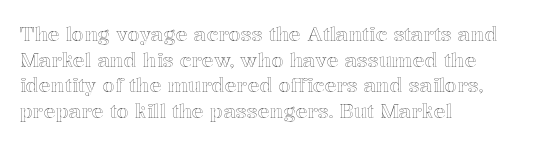
Q: Is the text italic (slanted)? A: No, it is upright.
Q: Is the text underlined? A: No.
Q: How is the paragraph aligned? A: Left-aligned.
Q: Is the spacing between letters normal or unusually wide? A: Normal.
Q: Is the spacing between lines tight, normal or loose? A: Normal.
